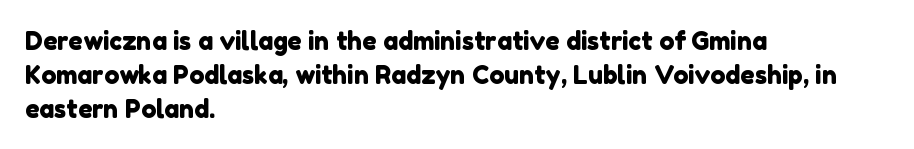
The image shows 25 px text type; set left-aligned, normal line spacing (1.36x), normal letter spacing, not underlined.
